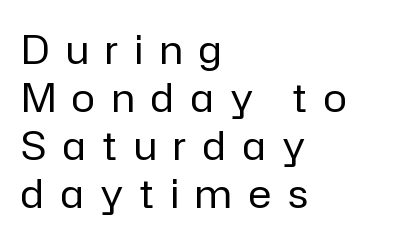
Varying glyph widths throughout — classic text-font behaviour. Nobody drew a line under any word here. Tall strokes in this sample are plumb rather than angled. If you drew a ruler down the left edge, every line would touch it.
